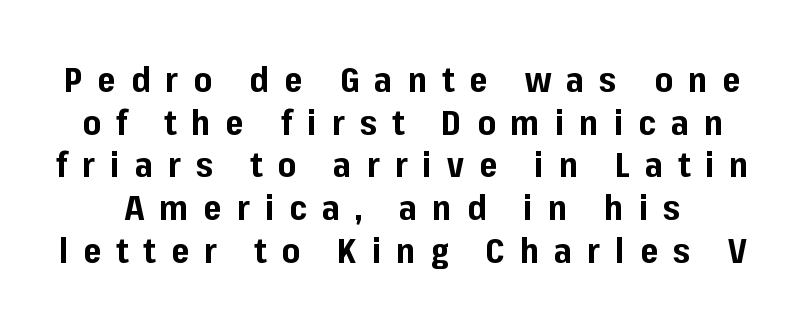
Tracking value appears strongly positive — letters spread wide. Unlike italic type, these characters show no tilt at all. Weight: bold. Is this a fixed-width face? No — the glyphs have proportional, varying widths. Unmarked baselines from the first word to the last. The font family rendered here belongs to the sans-serif group.
